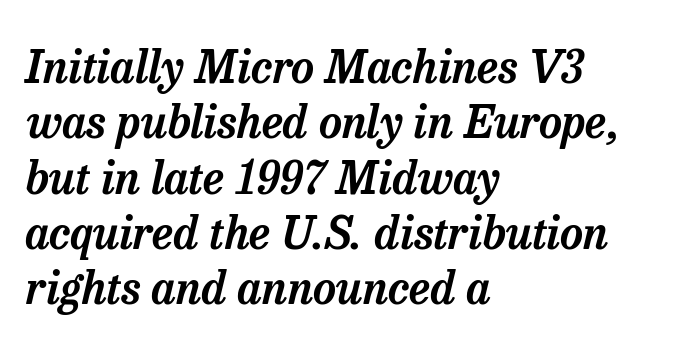
Q: Is the text italic (slanted)? A: Yes, it leans right by about 13 degrees.
Q: Is the typeface a serif or a sans-serif typeface? A: Serif.
Q: Is the text underlined? A: No.
Q: How is the paragraph aligned? A: Left-aligned.
Q: Is the spacing between letters normal or unusually wide? A: Normal.
Q: Width (condensed, normal, or wide)? A: Normal.
Q: Stroke contrast? A: Low.
Q: x-height? A: Medium.
Q: Monospaced? A: No.
